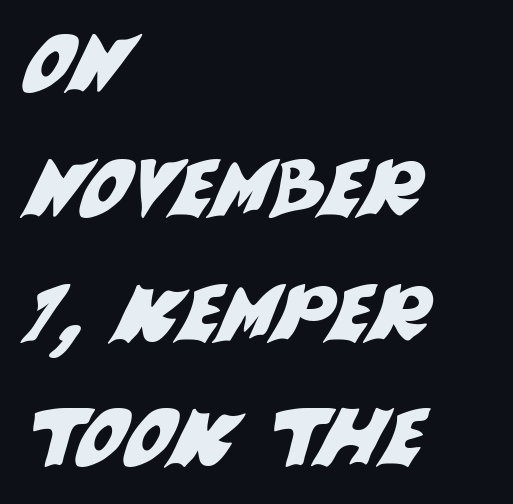
Do the characters align in a grid? No, the font is proportional. Summary of vertical rhythm: regular, with standard interline spacing. These lines keep a tight, regular rhythm from letter to letter. Words float on clear page, feet unadorned. The text block is weighted toward the left margin, trailing off unevenly rightward.
